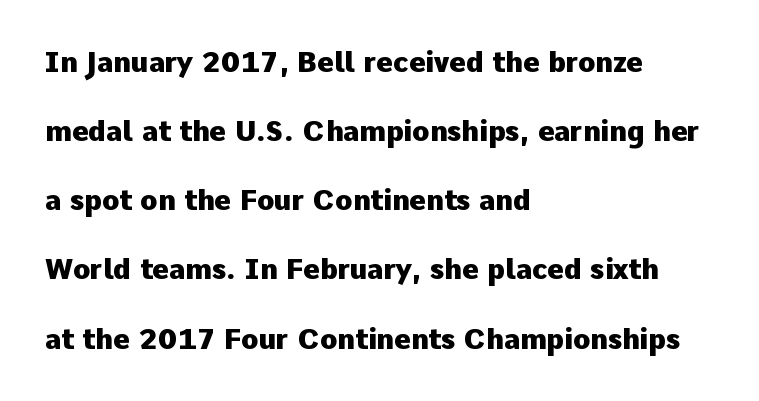
Q: Is the text bold? A: Yes.
Q: Is the text italic (slanted)? A: No, it is upright.
Q: Is the typeface a serif or a sans-serif typeface? A: Sans-serif.
Q: Is the text underlined? A: No.
Q: How is the paragraph aligned? A: Left-aligned.
Q: Is the spacing between letters normal or unusually wide? A: Normal.
Q: Is the spacing between lines tight, normal or loose? A: Loose.
Q: Width (condensed, normal, or wide)? A: Normal.
Q: Stroke contrast? A: Low.
Q: x-height? A: Medium.
Q: Monospaced? A: No.
